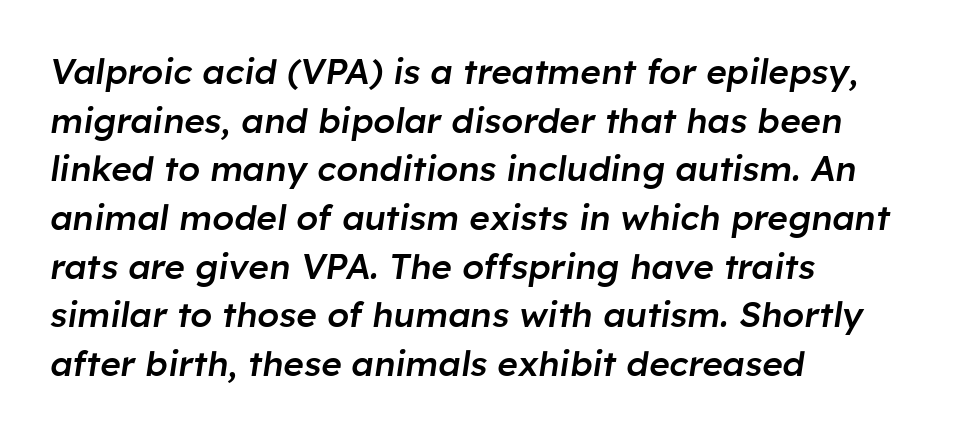
The image shows 35 px semibold type, italic (leaning right); set left-aligned, normal line spacing (1.39x), normal letter spacing, not underlined; low stroke contrast and a medium x-height.
